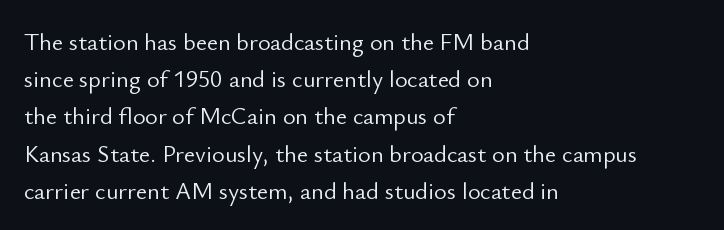
Ordinary non-slanted type is in use. This sample uses plain, unmodified letter spacing. Has an underline been added? It has not. The designer left line spacing at the default. The cut favours lightness, reaching ordinary text weight at its darkest. Layout note: lines flush left.
